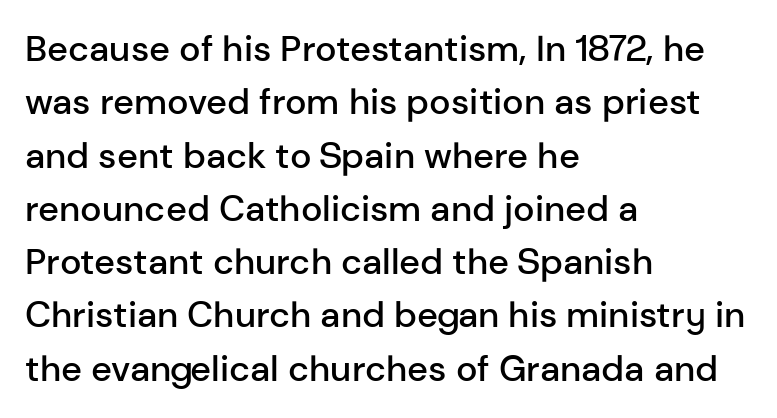
The image shows 36 px semibold sans-serif type, upright; set left-aligned, normal line spacing (1.48x), normal letter spacing, not underlined; low stroke contrast and a medium x-height.
